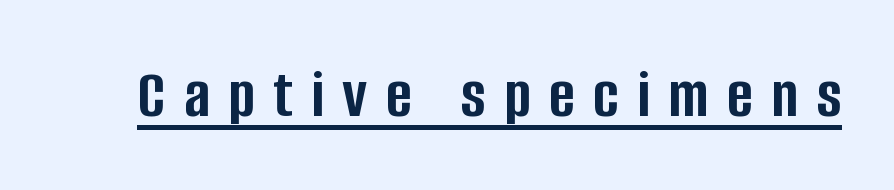
Q: Is the text bold? A: Yes.
Q: Is the text italic (slanted)? A: No, it is upright.
Q: Is the typeface a serif or a sans-serif typeface? A: Sans-serif.
Q: Is the text underlined? A: Yes.
Q: Is the spacing between letters normal or unusually wide? A: Unusually wide.
Q: Width (condensed, normal, or wide)? A: Condensed.
Q: Stroke contrast? A: Low.
Q: x-height? A: Large.
Q: Monospaced? A: No.
